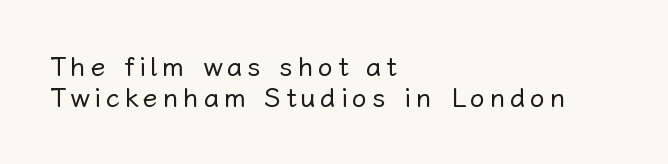
Line beginnings align vertically; line endings do not. The space between consecutive lines is stingy. Anything drawn beneath the words? Only blank space. A typesetter would mark this as roman, not italic.
